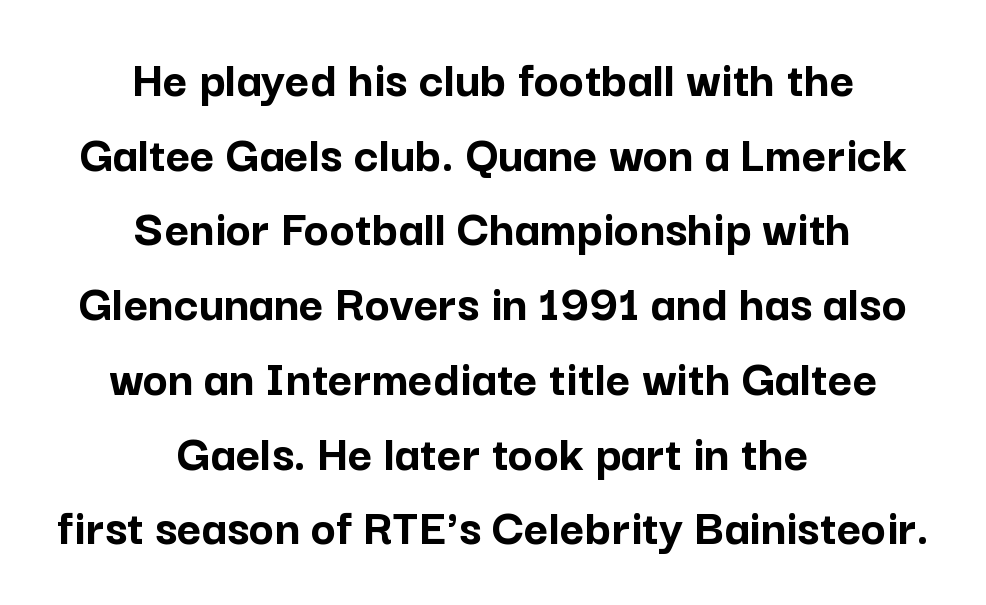
{"serif": "no", "italic": "no", "bold": "yes", "weight": "semibold", "width": "normal", "stroke_contrast": "low", "x_height": "medium", "monospaced": "no", "underline": "no", "align": "center", "line_spacing": "normal", "line_spacing_ratio": 1.41, "letter_spacing": "normal", "letter_spacing_em": 0.0, "glyph_px": 53}
